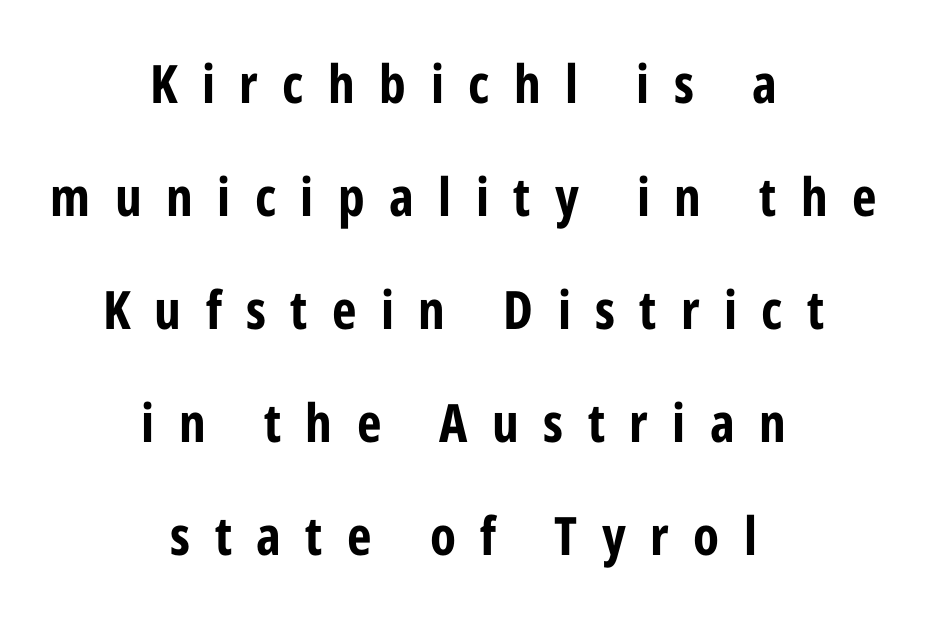
Check under the words: just untouched page. Tall strokes in this sample are plumb rather than angled. Centered paragraph, ragged on both sides. The letters advance in unequal steps, a hallmark of proportional type.
